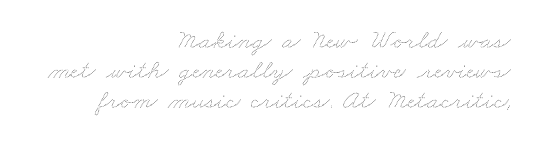
{"bold": "no", "underline": "no", "align": "right", "line_spacing": "tight", "line_spacing_ratio": 1.12, "letter_spacing": "normal", "letter_spacing_em": 0.0, "glyph_px": 27}
